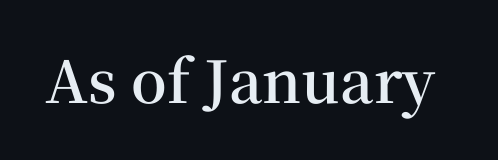
Q: Is the text bold? A: Semi-bold.
Q: Is the text italic (slanted)? A: No, it is upright.
Q: Is the typeface a serif or a sans-serif typeface? A: Serif.
Q: Is the text underlined? A: No.
Q: Is the spacing between letters normal or unusually wide? A: Normal.
Q: Width (condensed, normal, or wide)? A: Normal.
Q: Stroke contrast? A: Medium.
Q: x-height? A: Medium.
Q: Monospaced? A: No.
